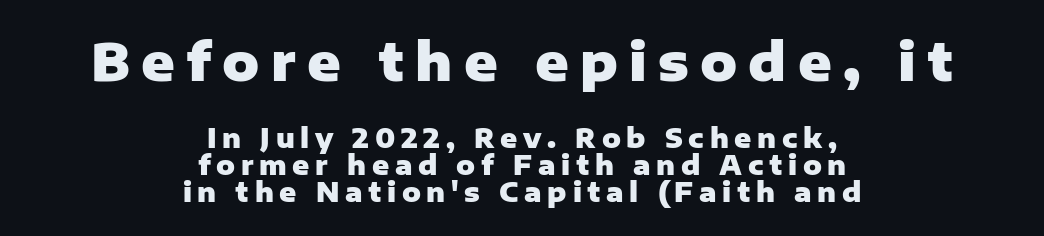
The image shows 51 px heavy sans-serif type, upright; set centered, tight line spacing (1.03x), unusually wide letter spacing (+0.22 em), not underlined; the first (top) block is 1.96x larger; low stroke contrast and a medium x-height.
